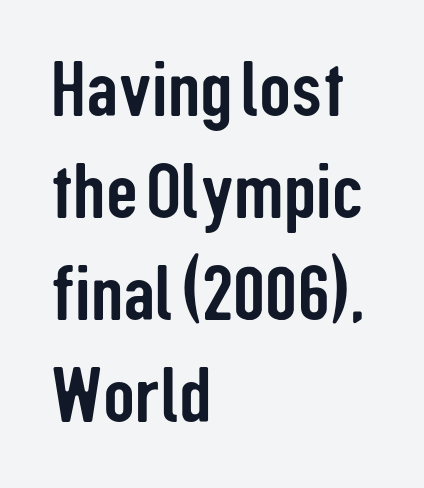
Q: Is the text italic (slanted)? A: No, it is upright.
Q: Is the typeface a serif or a sans-serif typeface? A: Sans-serif.
Q: Is the text underlined? A: No.
Q: How is the paragraph aligned? A: Left-aligned.
Q: Is the spacing between letters normal or unusually wide? A: Normal.
Q: Is the spacing between lines tight, normal or loose? A: Normal.
Q: Width (condensed, normal, or wide)? A: Condensed.
Q: Stroke contrast? A: Low.
Q: x-height? A: Medium.
Q: Monospaced? A: No.
